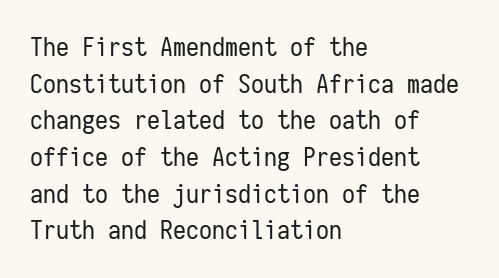
The image shows 26 px text type, upright; set left-aligned, normal line spacing (1.41x), normal letter spacing, not underlined.
